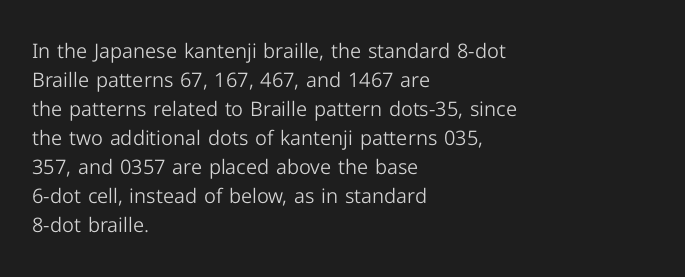
Beneath every word, the page is bare. Stems here are at most as thick as an everyday book face. When letters stand straight like this, we call the style roman or upright. This rendering leaves character spacing at its baseline value. The rendering uses a moderate line-height, typical for paragraphs.
